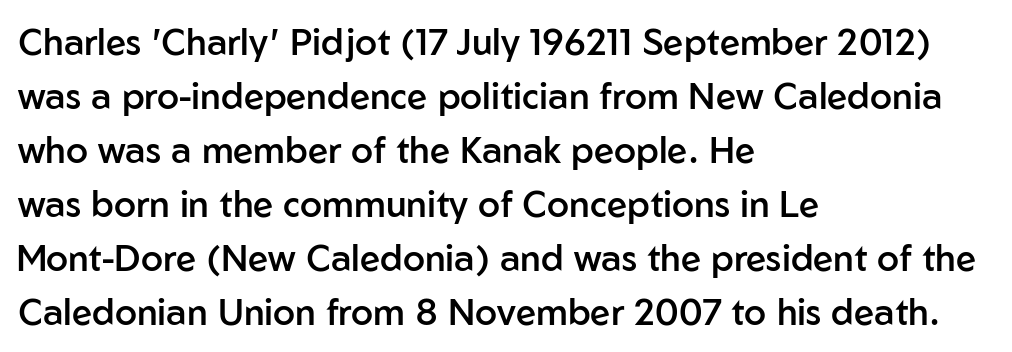
The image shows 36 px semibold sans-serif type, upright; set left-aligned, normal line spacing (1.5x), normal letter spacing, not underlined; low stroke contrast and a medium x-height.
